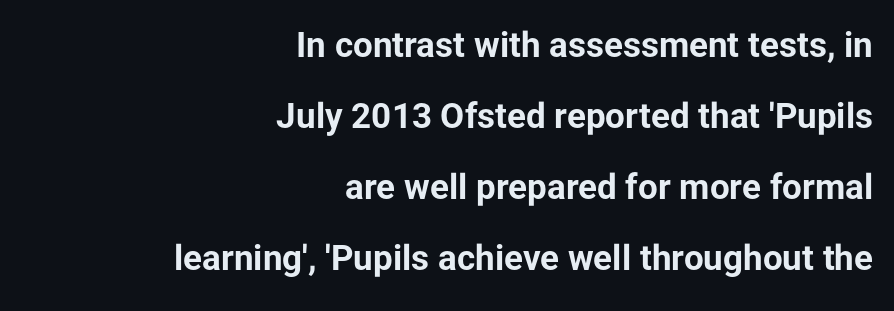
{"serif": "no", "italic": "no", "bold": "yes", "weight": "bold", "width": "normal", "stroke_contrast": "low", "x_height": "medium", "monospaced": "no", "underline": "no", "align": "right", "line_spacing": "loose", "line_spacing_ratio": 2.03, "letter_spacing": "normal", "letter_spacing_em": 0.0, "glyph_px": 35}
